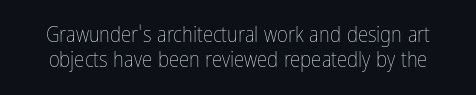
{"italic": "no", "bold": "no", "underline": "no", "line_spacing_ratio": 1.18, "letter_spacing": "normal", "letter_spacing_em": 0.0, "glyph_px": 21}
